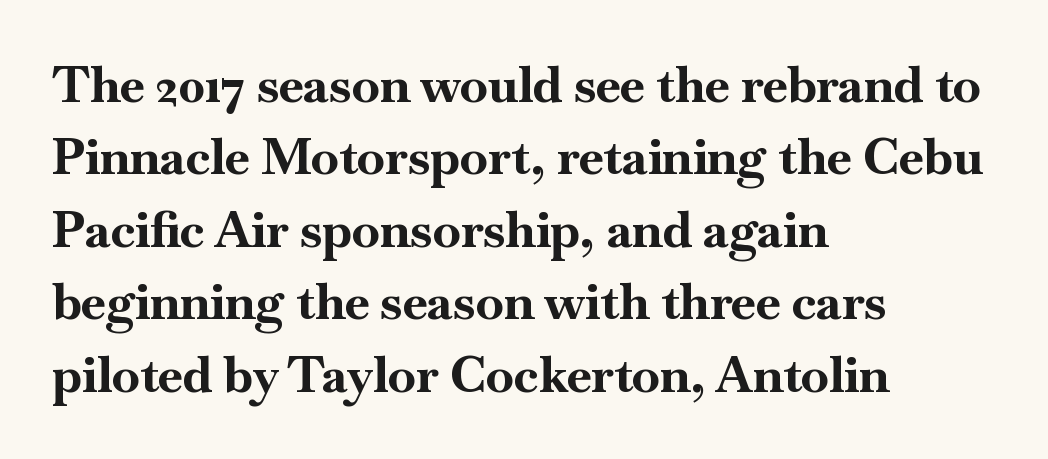
The letters are bold, with thick, heavy strokes. A roman cut, with each character standing at attention. Spacing between characters is what you'd get straight out of the box. A clean baseline with only descenders dipping below it.
